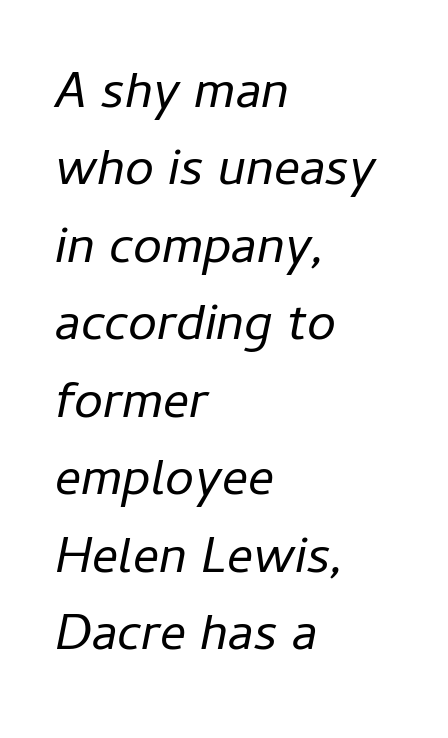
The baseline area is clear. Counters stay open thanks to moderate or lighter strokes. A typesetter would call this zero additional tracking. These lines are set flush left with a ragged right edge. The letters are slanted; this is an italic face.
